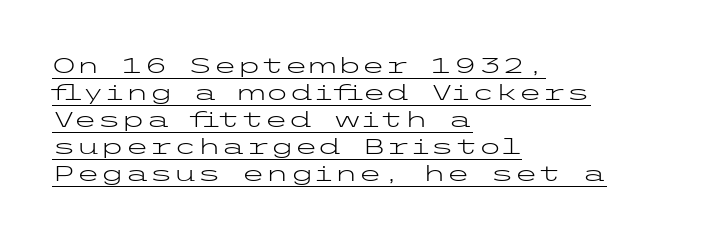
{"italic": "no", "bold": "no", "underline": "yes", "align": "left", "line_spacing_ratio": 1.23, "letter_spacing": "normal", "letter_spacing_em": 0.0, "glyph_px": 22}
